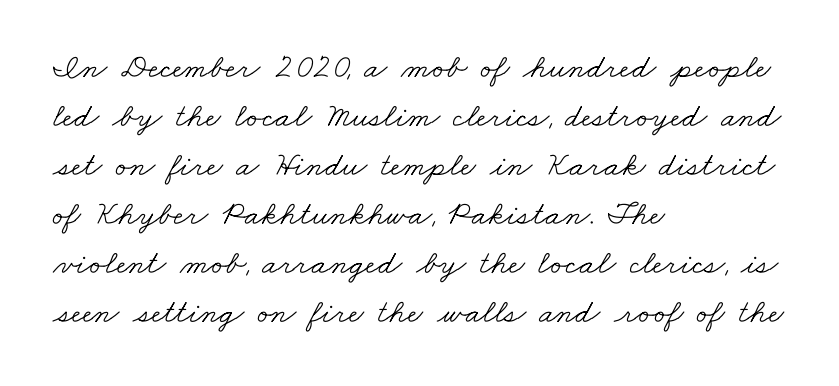
Q: Is the text bold? A: No.
Q: Is the typeface a serif or a sans-serif typeface? A: Serif.
Q: Is the text underlined? A: No.
Q: How is the paragraph aligned? A: Left-aligned.
Q: Is the spacing between letters normal or unusually wide? A: Normal.
Q: Is the spacing between lines tight, normal or loose? A: Normal.
Q: Width (condensed, normal, or wide)? A: Wide.
Q: Stroke contrast? A: Low.
Q: x-height? A: Small.
Q: Monospaced? A: No.
